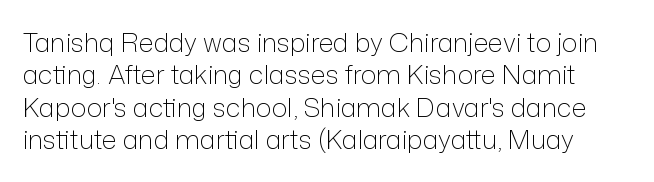
The image shows 26 px text type, upright; set normal line spacing (1.25x), normal letter spacing, not underlined.
